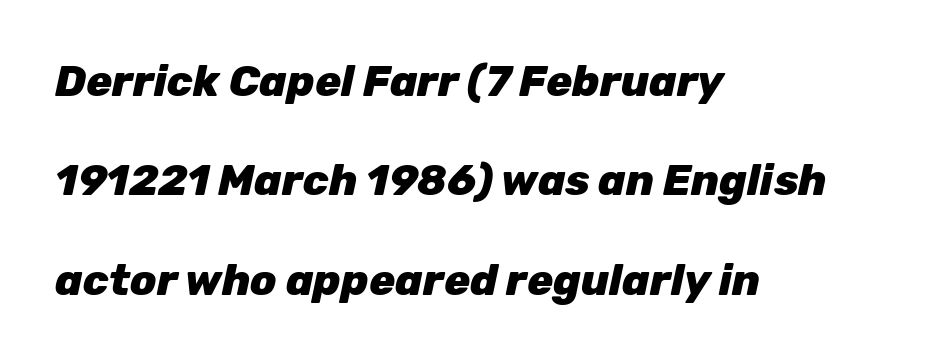
The image shows 43 px heavy type, italic (leaning right); set left-aligned, loose line spacing (2.31x), normal letter spacing, not underlined; low stroke contrast and a medium x-height.
